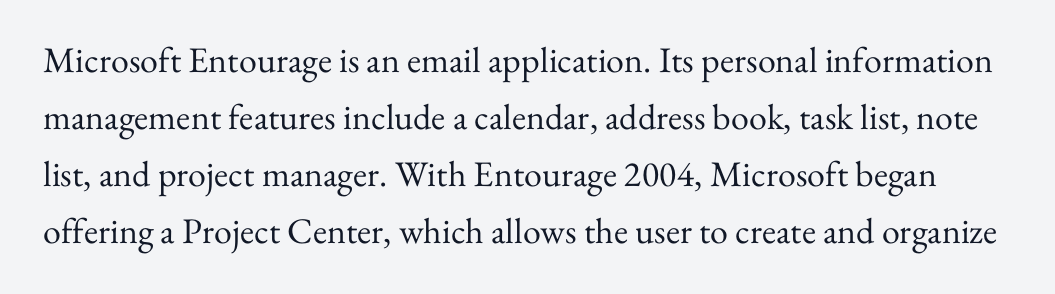
{"serif": "yes", "italic": "no", "bold": "no", "weight": "regular", "width": "normal", "stroke_contrast": "medium", "x_height": "small", "monospaced": "no", "underline": "no", "line_spacing": "normal", "line_spacing_ratio": 1.58, "letter_spacing": "normal", "letter_spacing_em": 0.0, "glyph_px": 36}
